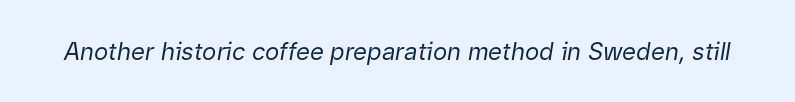
The image shows 24 px text type, italic (leaning right); set normal letter spacing, not underlined.
